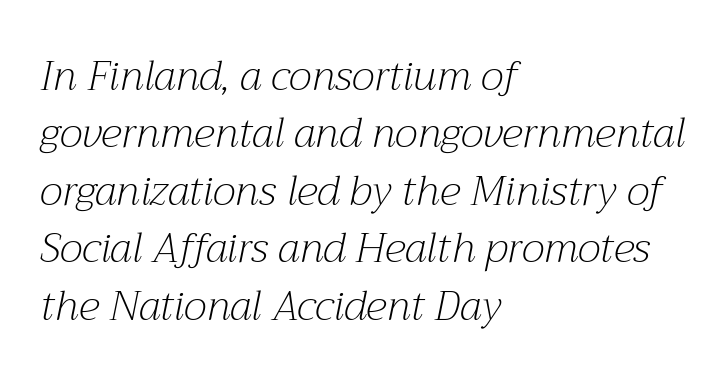
All the whitespace from short lines collects on the right. This sample has the flowing, uneven cadence of proportional lettering. This sample uses plain, unmodified letter spacing. Heft: none added — not bold.
